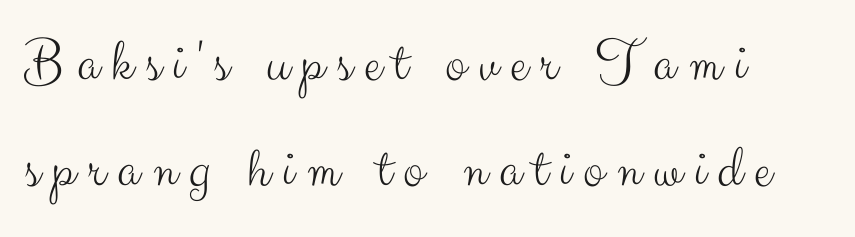
The image shows 61 px light sans-serif type; set left-aligned, line spacing 1.74x, unusually wide letter spacing (+0.2 em), not underlined; medium stroke contrast and a small x-height.
